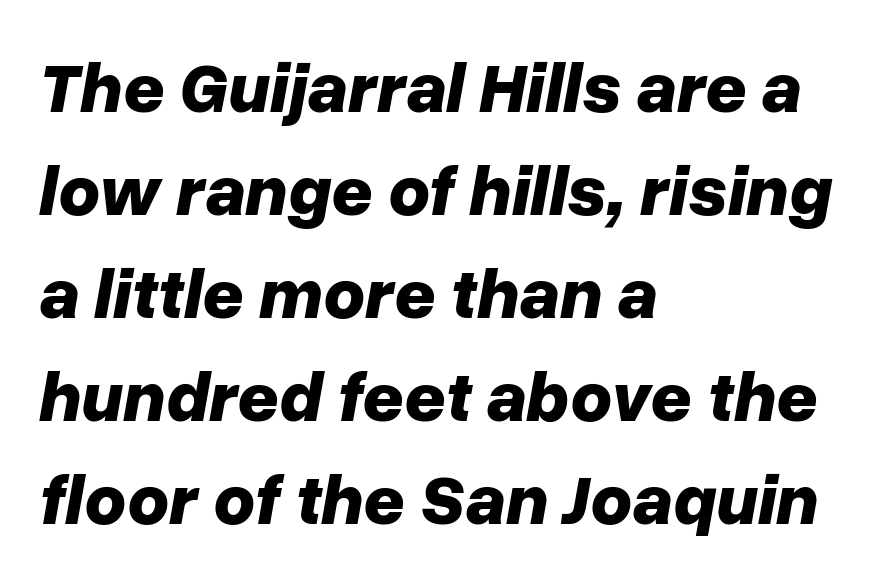
The image shows 72 px bold type, italic (leaning right); set left-aligned, normal line spacing (1.43x), normal letter spacing, not underlined; low stroke contrast and a medium x-height.
